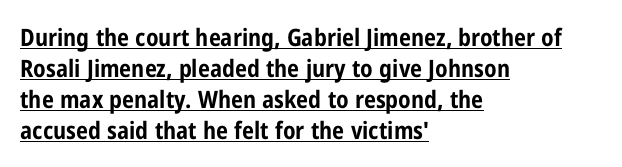
The image shows 24 px bold type, upright; set left-aligned, normal line spacing (1.29x), normal letter spacing, underlined.
